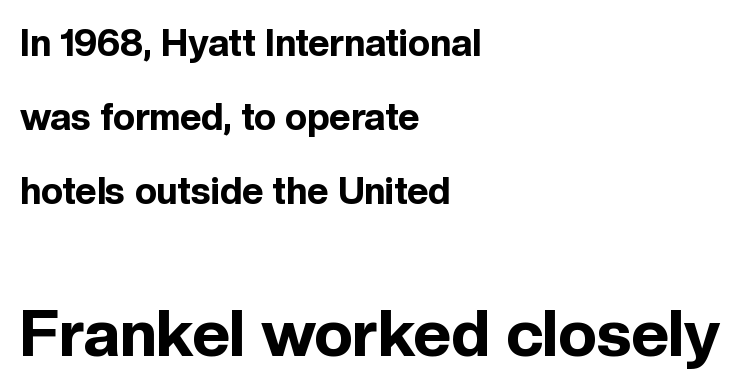
The image shows 65 px bold sans-serif type, upright; set left-aligned, loose line spacing (2.0x), normal letter spacing, not underlined; the second (bottom) block is 1.76x larger; a medium x-height.
